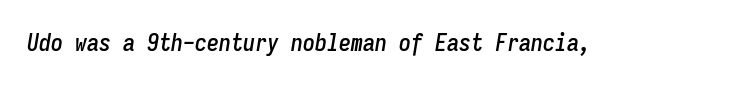
The passage shown leans; its letterforms are oblique. What stands out about the letter spacing? Nothing — it is the standard amount. Honestly, there is no underline to notice here at all.
